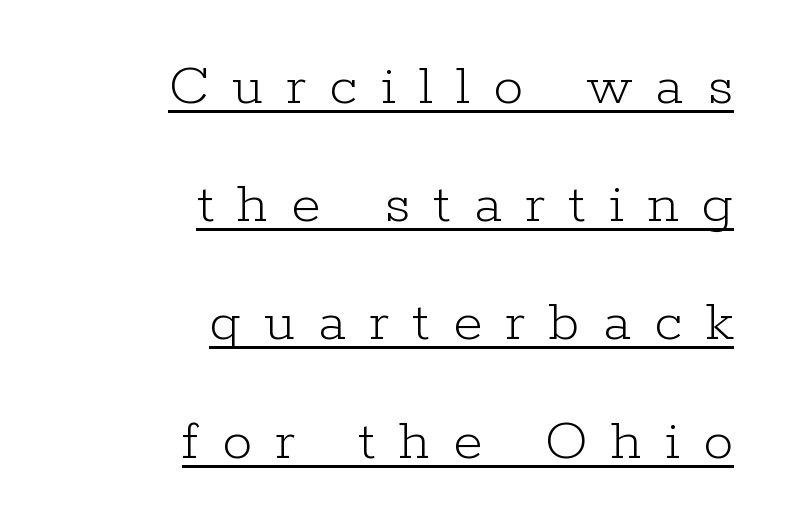
The image shows 60 px light serif type, upright; set right-aligned, loose line spacing (1.97x), unusually wide letter spacing (+0.39 em), underlined; low stroke contrast and a medium x-height.
